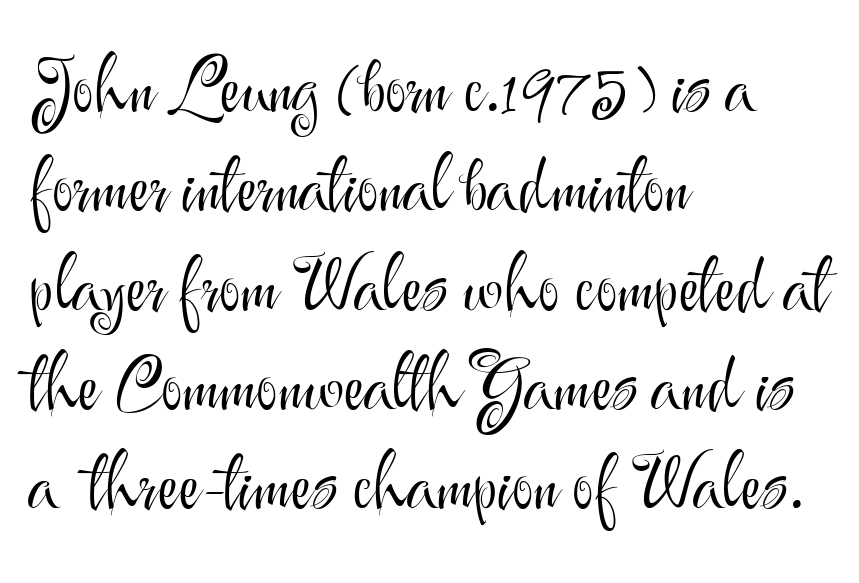
{"serif": "no", "bold": "no", "weight": "light", "width": "normal", "stroke_contrast": "medium", "x_height": "small", "monospaced": "no", "underline": "no", "align": "left", "line_spacing": "normal", "line_spacing_ratio": 1.36, "letter_spacing": "normal", "letter_spacing_em": 0.0, "glyph_px": 73}
